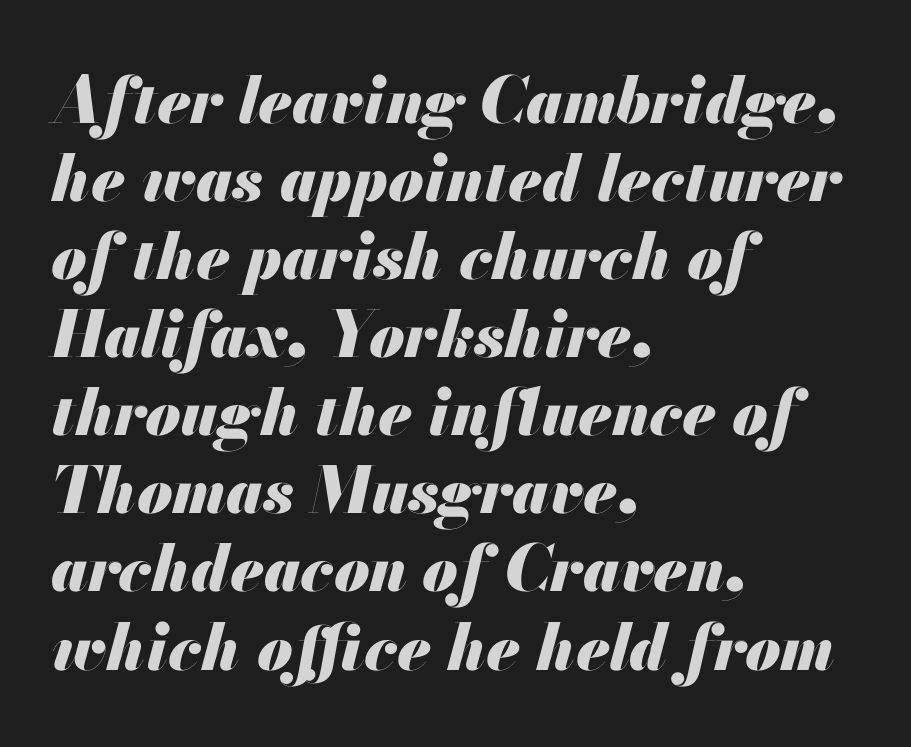
Q: Is the text bold? A: Yes.
Q: Is the text italic (slanted)? A: Yes, it leans right by about 13 degrees.
Q: Is the text underlined? A: No.
Q: How is the paragraph aligned? A: Left-aligned.
Q: Is the spacing between letters normal or unusually wide? A: Normal.
Q: Width (condensed, normal, or wide)? A: Normal.
Q: Stroke contrast? A: Medium.
Q: x-height? A: Small.
Q: Monospaced? A: No.
